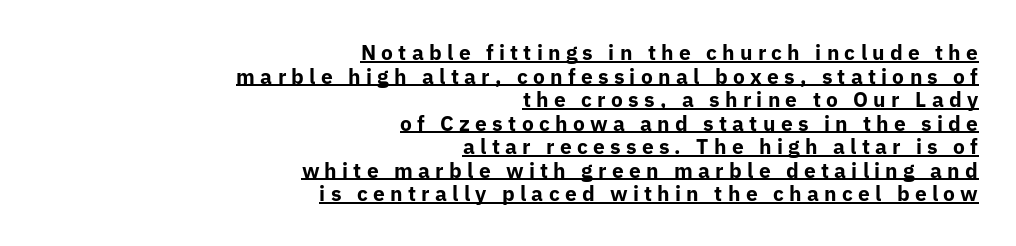
The image shows 21 px bold type, upright; set right-aligned, tight line spacing (1.12x), unusually wide letter spacing (+0.25 em), underlined.
